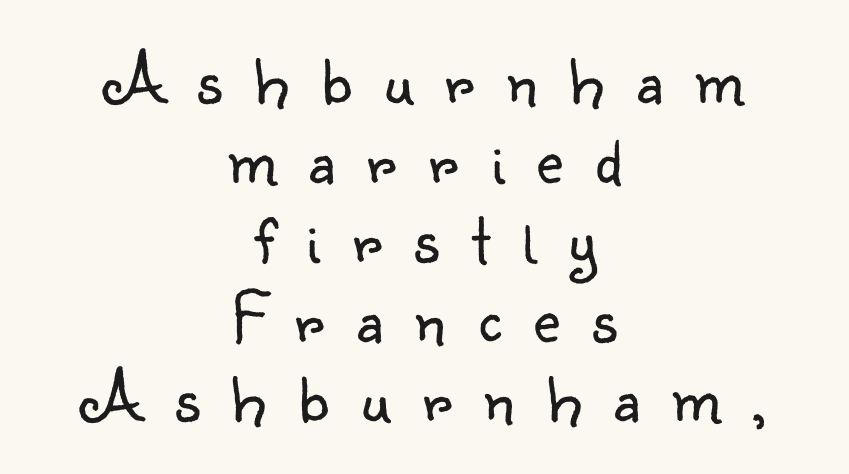
Weight class: somewhere from thin through regular. Compared with typical body copy, the letter spacing here is much looser. Neither beginnings nor endings align; midpoints do. These lines are composed in type without serifs. How would I describe the line gaps? Narrow and economical.
